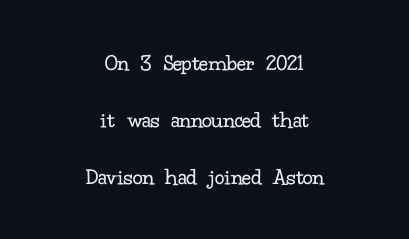
Compared with typical body copy, the letter spacing here is the same. The typeface has the unassuming heft of standard copy or less. Does the lettering tilt? It doesn't — this is upright. Vertically, the passage feels expansive, rows floating well apart.
